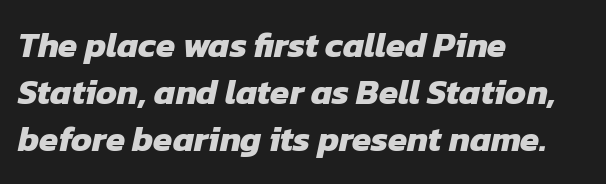
The image shows 35 px heavy sans-serif type; set left-aligned, normal line spacing (1.35x), normal letter spacing, not underlined; low stroke contrast and a medium x-height.
